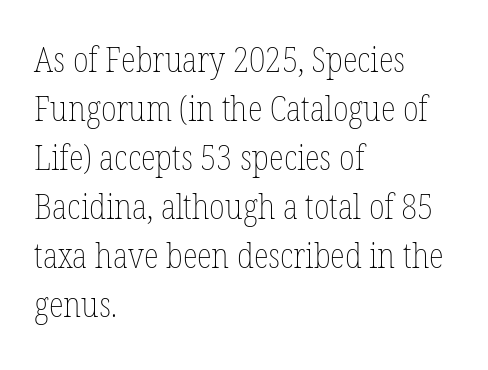
{"italic": "no", "bold": "no", "weight": "thin", "width": "condensed", "stroke_contrast": "low", "x_height": "medium", "monospaced": "no", "underline": "no", "align": "left", "line_spacing": "normal", "line_spacing_ratio": 1.4, "letter_spacing": "normal", "letter_spacing_em": 0.0, "glyph_px": 35}
